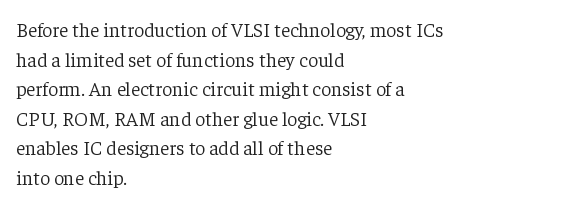
Compared with a typical body face, this is equally light or lighter still. The line texture is even and compact thanks to regular tracking. The space directly below the letters is spotless. Nope, not italic — everything's standing straight.
